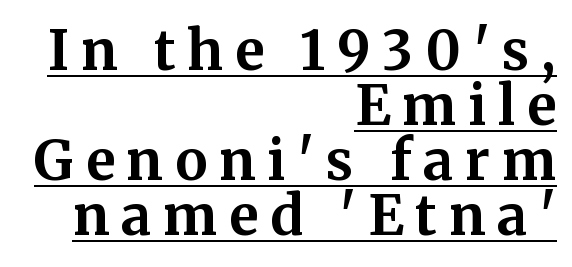
{"serif": "yes", "italic": "no", "bold": "yes", "weight": "bold", "width": "normal", "stroke_contrast": "medium", "x_height": "medium", "monospaced": "no", "underline": "yes", "align": "right", "line_spacing": "tight", "line_spacing_ratio": 1.02, "letter_spacing": "wide", "letter_spacing_em": 0.22, "glyph_px": 54}
